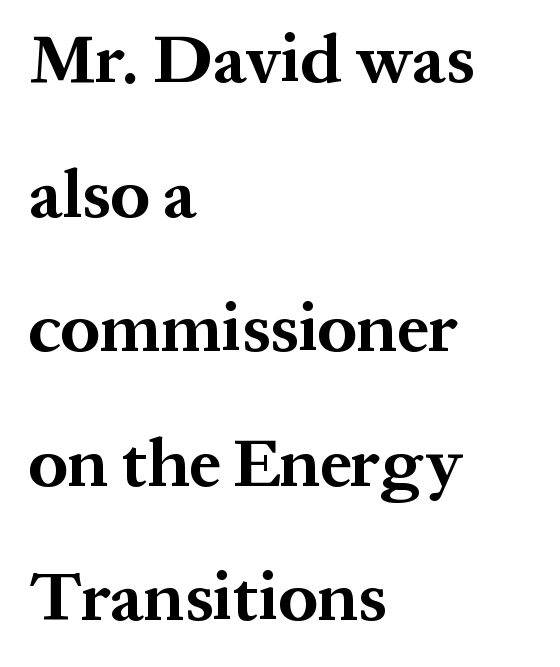
The image shows 69 px bold serif type, upright; set left-aligned, loose line spacing (1.95x), normal letter spacing, not underlined; medium stroke contrast and a medium x-height.
